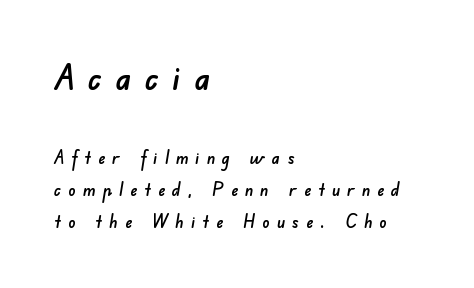
{"serif": "no", "width": "normal", "stroke_contrast": "low", "x_height": "small", "monospaced": "no", "underline": "no", "align": "left", "line_spacing_ratio": 1.79, "letter_spacing": "wide", "letter_spacing_em": 0.39, "larger_block": "first", "size_ratio": 1.94, "glyph_px": 35}
